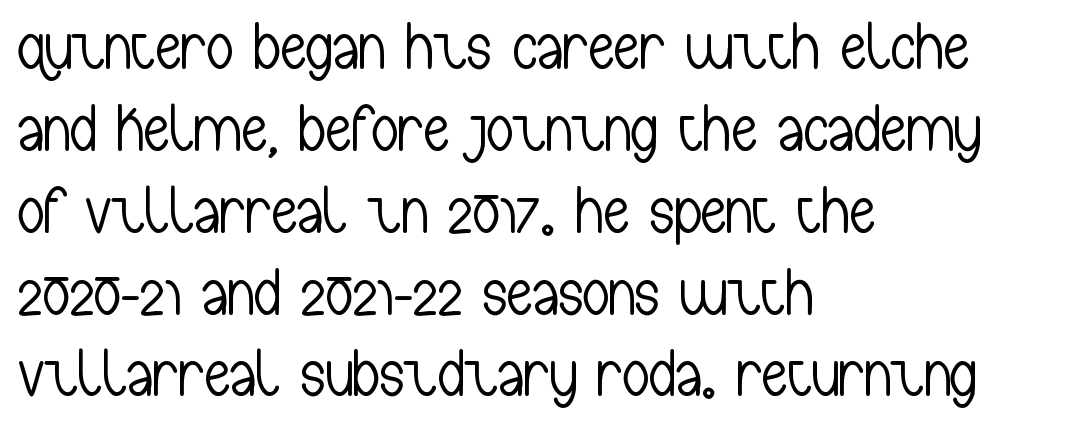
Q: Is the text bold? A: No.
Q: Is the text italic (slanted)? A: No, it is upright.
Q: Is the typeface a serif or a sans-serif typeface? A: Sans-serif.
Q: Is the text underlined? A: No.
Q: How is the paragraph aligned? A: Left-aligned.
Q: Is the spacing between letters normal or unusually wide? A: Normal.
Q: Width (condensed, normal, or wide)? A: Condensed.
Q: Stroke contrast? A: Low.
Q: x-height? A: Medium.
Q: Monospaced? A: No.
